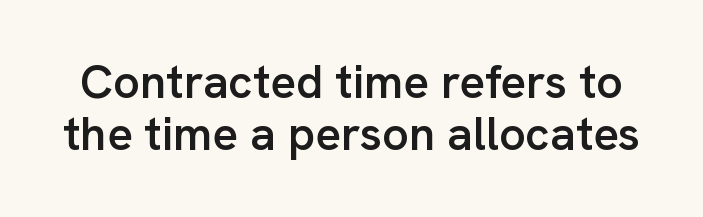
On the weight axis this lands at semibold, roughly 600. Regarding leading, the lines here are crowded together. Think of a printed novel: that variable character pitch is what you see here. Beneath every word, the page is bare. This is the regular roman posture of the typeface. There is no visible air inserted between adjacent glyphs.
